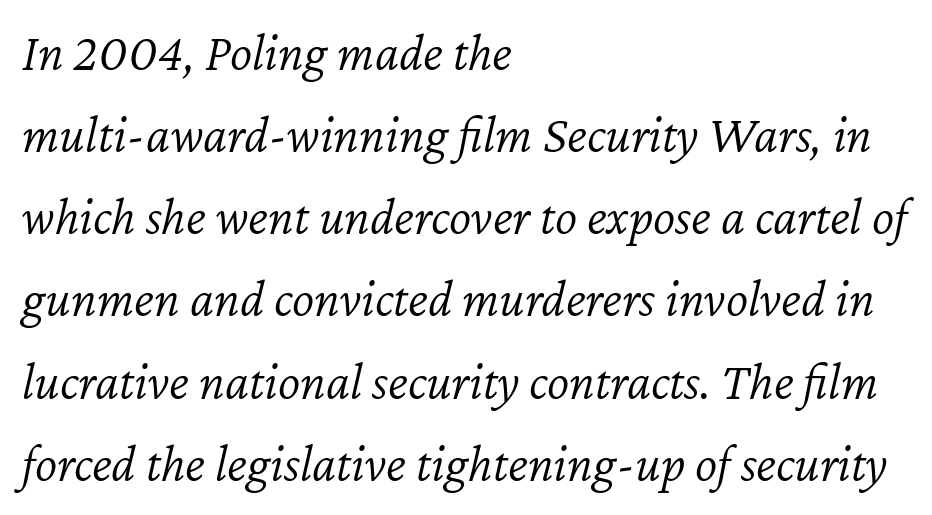
The image shows 53 px light type, italic (leaning right); set left-aligned, normal line spacing (1.55x), normal letter spacing, not underlined; low stroke contrast and a medium x-height.
